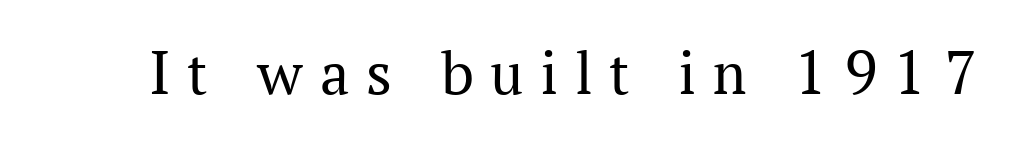
Ordinary non-slanted type is in use. In terms of letterform style, serifs are clearly present. Does extra space separate the letters? Yes, quite a lot of it. Words float on clear page, feet unadorned. Each letter keeps its own natural width here, so spacing adapts to shape. A quiet, ordinary-to-light weight characterises the typeface.
